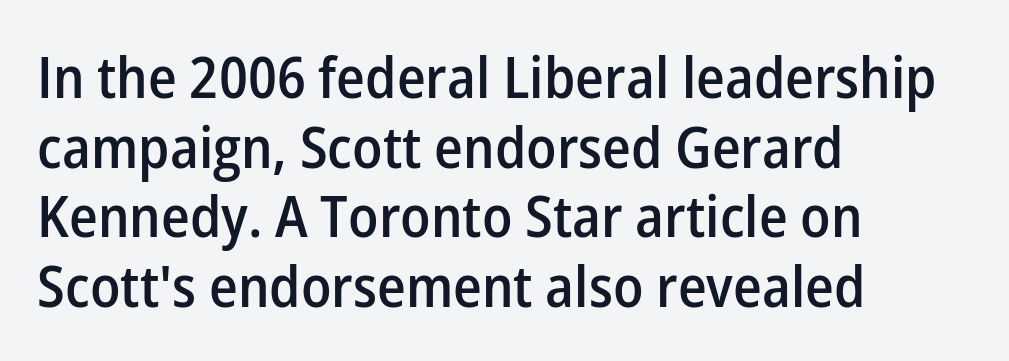
The image shows 57 px semibold sans-serif type, upright; set left-aligned, line spacing 1.22x, normal letter spacing, not underlined; low stroke contrast and a medium x-height.
